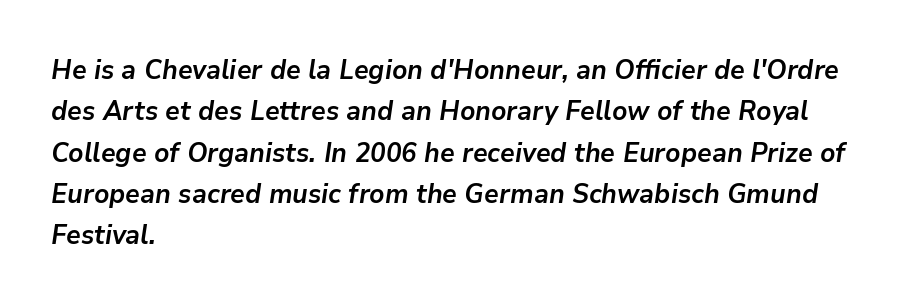
Set as a true bold cut, around the 700 mark. The designer left line spacing at the default. Visually the block forms a straight wall on the left and a jagged coastline on the right. Compared with typical body copy, the letter spacing here is the same. A bare baseline throughout the passage.
